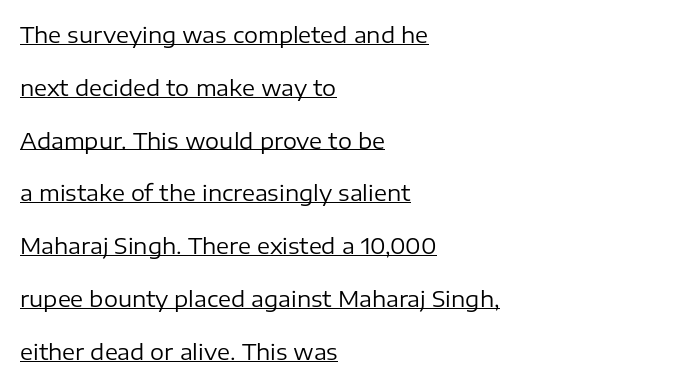
{"italic": "no", "bold": "no", "underline": "yes", "align": "left", "line_spacing": "loose", "line_spacing_ratio": 2.4, "letter_spacing": "normal", "letter_spacing_em": 0.0, "glyph_px": 22}
